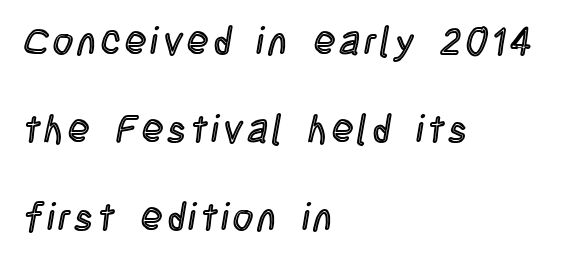
Q: Is the text italic (slanted)? A: Yes.
Q: Is the text underlined? A: No.
Q: How is the paragraph aligned? A: Left-aligned.
Q: Is the spacing between lines tight, normal or loose? A: Loose.
Q: Width (condensed, normal, or wide)? A: Condensed.
Q: x-height? A: Large.
Q: Monospaced? A: No.
